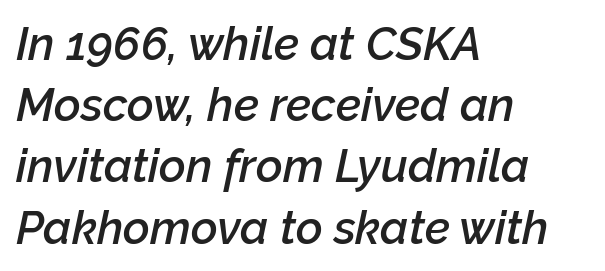
{"italic": "yes", "lean": "right", "slant_degrees": 12, "bold": "semi", "weight": "semibold", "width": "normal", "stroke_contrast": "low", "x_height": "medium", "monospaced": "no", "underline": "no", "align": "left", "line_spacing": "normal", "line_spacing_ratio": 1.33, "letter_spacing": "normal", "letter_spacing_em": 0.0, "glyph_px": 46}
